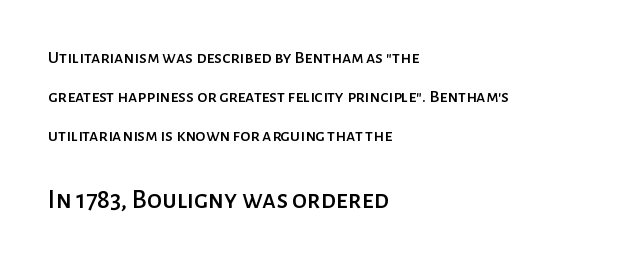
{"italic": "no", "underline": "no", "align": "left", "line_spacing": "loose", "line_spacing_ratio": 2.16, "letter_spacing": "normal", "letter_spacing_em": 0.0, "larger_block": "second", "size_ratio": 1.5, "glyph_px": 27}
